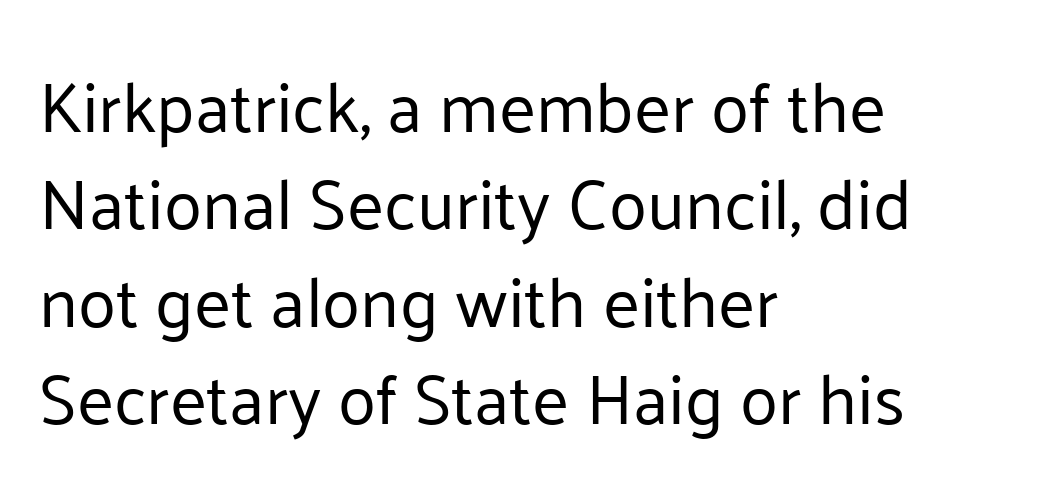
{"serif": "no", "italic": "no", "bold": "no", "weight": "regular", "width": "normal", "stroke_contrast": "low", "x_height": "medium", "monospaced": "no", "underline": "no", "align": "left", "line_spacing": "normal", "line_spacing_ratio": 1.39, "letter_spacing": "normal", "letter_spacing_em": 0.0, "glyph_px": 70}
